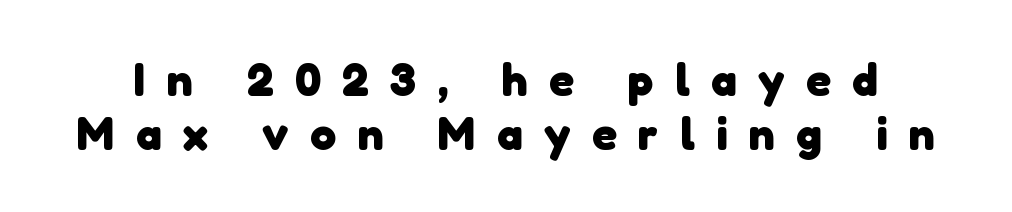
The image shows 46 px heavy sans-serif type; set line spacing 1.17x, unusually wide letter spacing (+0.47 em), not underlined; low stroke contrast and a medium x-height.
